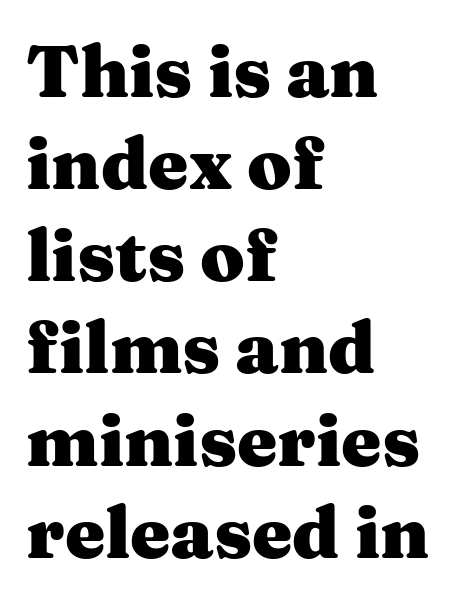
Honestly, there is no underline to notice here at all. A typesetter would call this proportional, since set widths differ per character. In terms of posture, this sample is upright. The tracking reads as untouched default to a designer's eye.
